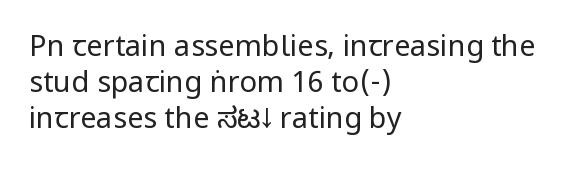
The image shows 29 px regular-weight, condensed sans-serif type, upright; set left-aligned, line spacing 1.24x, normal letter spacing, not underlined; low stroke contrast and a large x-height.
